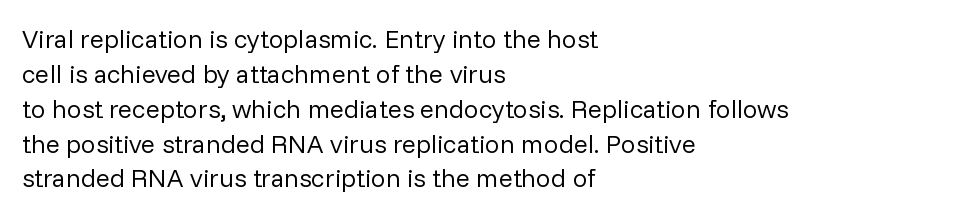
The image shows 26 px text type, upright; set left-aligned, normal line spacing (1.34x), normal letter spacing, not underlined.
